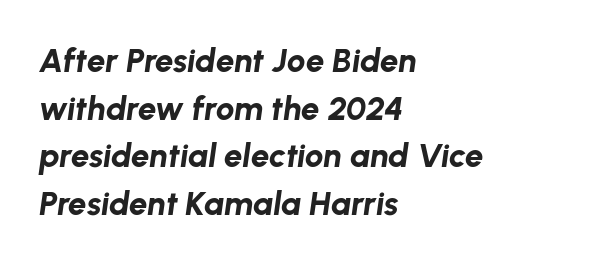
{"italic": "yes", "lean": "right", "slant_degrees": 8, "bold": "yes", "weight": "bold", "width": "normal", "stroke_contrast": "low", "x_height": "medium", "monospaced": "no", "underline": "no", "align": "left", "line_spacing": "normal", "line_spacing_ratio": 1.44, "letter_spacing": "normal", "letter_spacing_em": 0.0, "glyph_px": 33}
